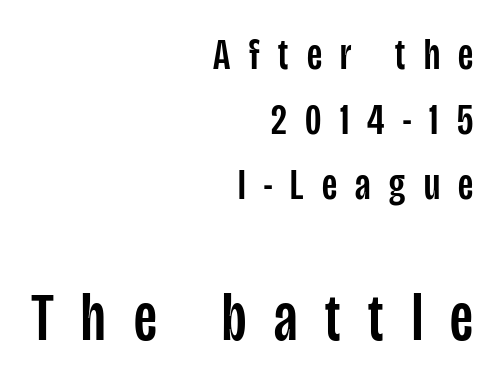
One glance says typical: line gaps are just what's usual. Underline: absent. Think of a printed novel: that variable character pitch is what you see here. When letters stand straight like this, we call the style roman or upright. You can tell from the bare stems that sans-serif type was used.
